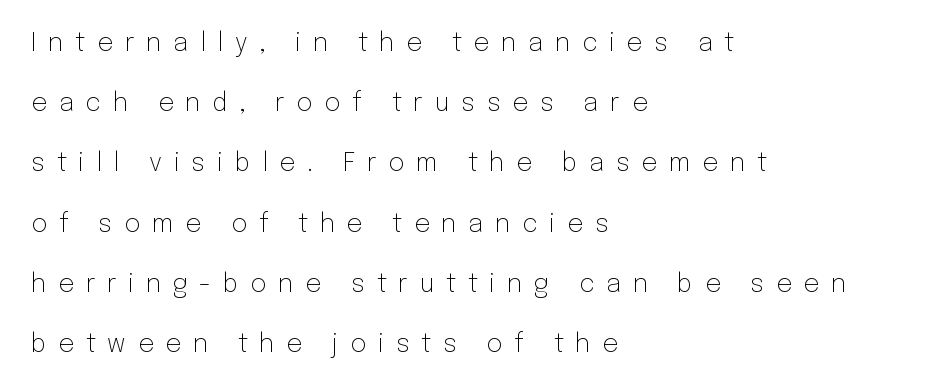
The image shows 25 px text type, upright; set left-aligned, loose line spacing (2.41x), unusually wide letter spacing (+0.47 em), not underlined.
